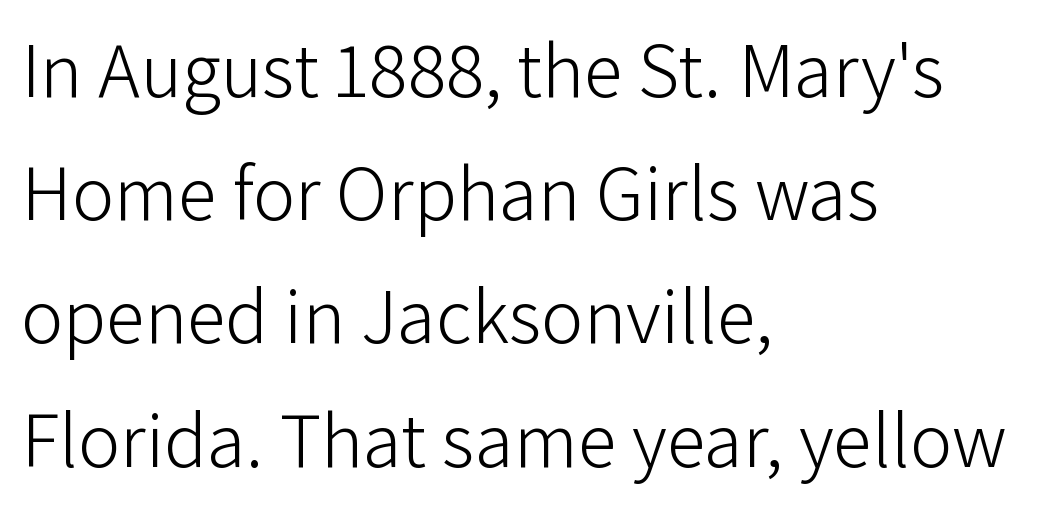
The image shows 79 px light sans-serif type, upright; set left-aligned, normal line spacing (1.56x), normal letter spacing, not underlined; low stroke contrast and a medium x-height.
